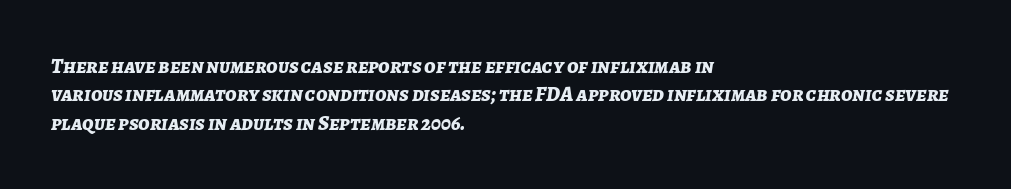
Honestly, there is no underline to notice here at all. A dark, heavy texture on the line: the type is bold. What's the leading like? Ordinary, nothing unusual. Compared with typical body copy, the letter spacing here is the same.
